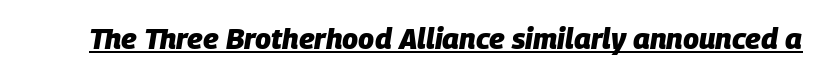
{"italic": "yes", "lean": "right", "slant_degrees": 9, "bold": "yes", "weight": "heavy", "width": "normal", "stroke_contrast": "low", "x_height": "large", "monospaced": "no", "underline": "yes", "letter_spacing": "normal", "letter_spacing_em": 0.0, "glyph_px": 29}
